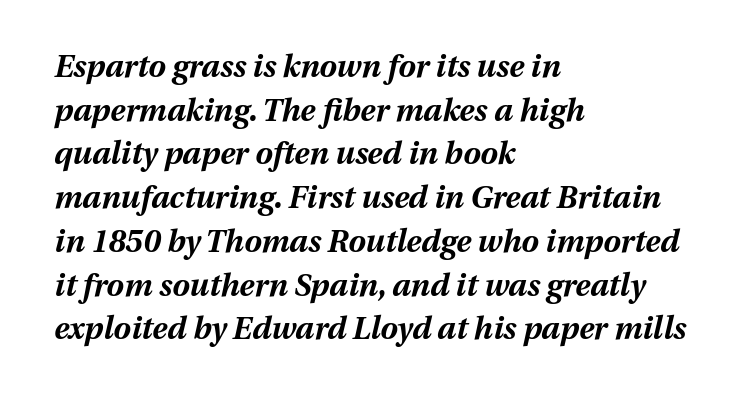
Students, observe: this is what conventionally led text looks like. Heavy, bold letterforms. Notice how the stems are inclined rather than vertical — that's the hallmark of italics. In terms of letterspacing, this is plain default setting.
